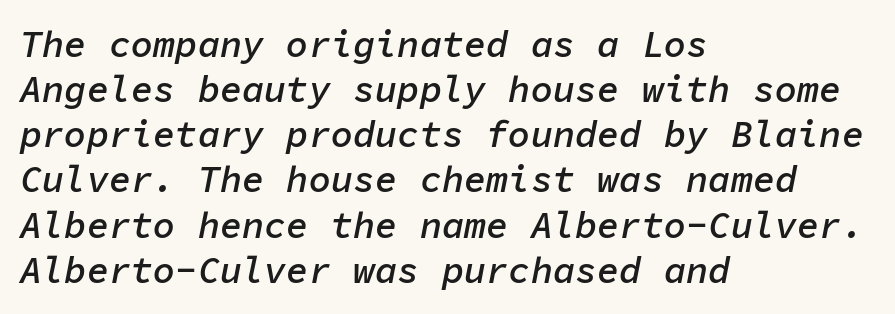
Q: Is the text bold? A: Semi-bold.
Q: Is the text italic (slanted)? A: Yes, it leans right by about 11 degrees.
Q: Is the text underlined? A: No.
Q: How is the paragraph aligned? A: Left-aligned.
Q: Is the spacing between letters normal or unusually wide? A: Normal.
Q: Width (condensed, normal, or wide)? A: Normal.
Q: Stroke contrast? A: Low.
Q: x-height? A: Medium.
Q: Monospaced? A: Yes.
